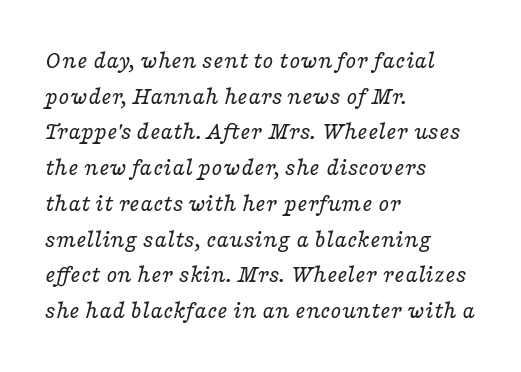
The letters sit at their default tracking, neither squeezed nor spread. The lines in this sample share a left origin and differ only in where they stop. The typography opts for an oblique posture over an upright one. No chunkiness to these letters — they're not bold.
